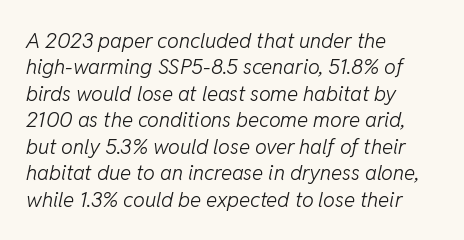
Q: Is the text bold? A: No.
Q: Is the text italic (slanted)? A: Yes, it leans right by about 11 degrees.
Q: Is the text underlined? A: No.
Q: How is the paragraph aligned? A: Left-aligned.
Q: Is the spacing between letters normal or unusually wide? A: Normal.
Q: Is the spacing between lines tight, normal or loose? A: Normal.
